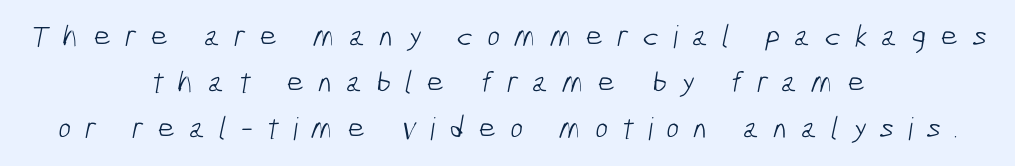
{"serif": "no", "bold": "no", "weight": "light", "width": "condensed", "stroke_contrast": "low", "x_height": "medium", "monospaced": "no", "underline": "no", "align": "center", "line_spacing": "normal", "line_spacing_ratio": 1.48, "letter_spacing": "wide", "letter_spacing_em": 0.44, "glyph_px": 31}
